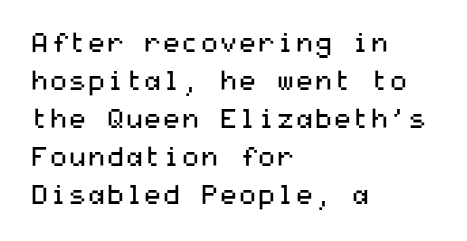
{"italic": "no", "bold": "no", "underline": "no", "align": "left", "line_spacing": "normal", "line_spacing_ratio": 1.41, "letter_spacing": "normal", "letter_spacing_em": 0.0, "glyph_px": 27}
